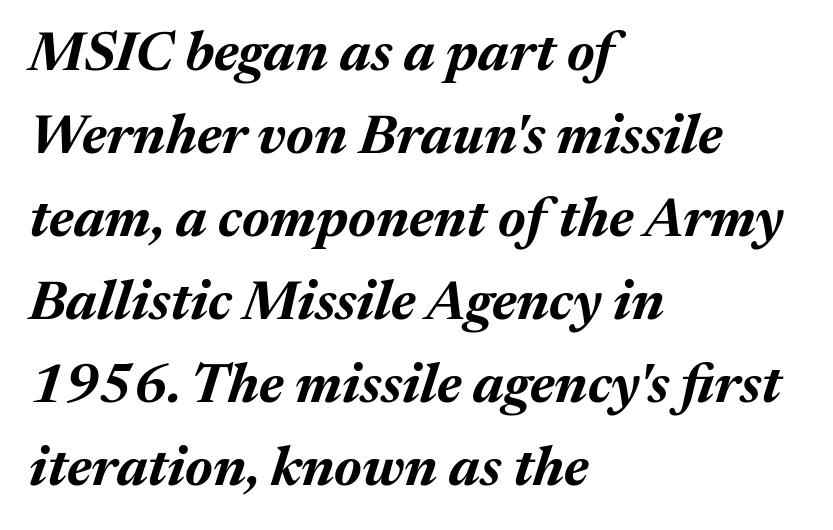
Q: Is the text bold? A: Yes.
Q: Is the text italic (slanted)? A: Yes, it leans right by about 17 degrees.
Q: Is the text underlined? A: No.
Q: How is the paragraph aligned? A: Left-aligned.
Q: Is the spacing between letters normal or unusually wide? A: Normal.
Q: Is the spacing between lines tight, normal or loose? A: Normal.
Q: Width (condensed, normal, or wide)? A: Normal.
Q: Stroke contrast? A: Medium.
Q: x-height? A: Medium.
Q: Monospaced? A: No.
